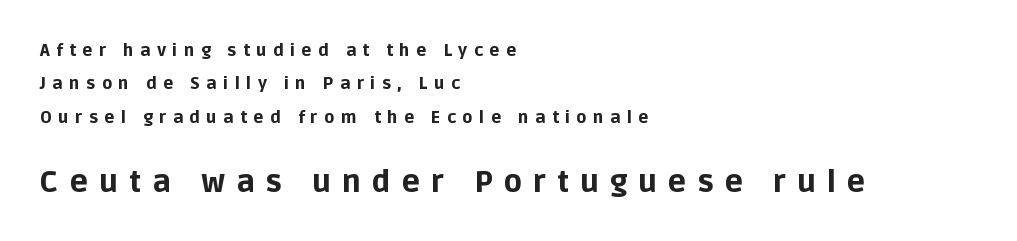
{"serif": "no", "italic": "no", "bold": "yes", "weight": "bold", "width": "normal", "stroke_contrast": "low", "x_height": "large", "monospaced": "no", "underline": "no", "align": "left", "line_spacing": "loose", "line_spacing_ratio": 1.96, "letter_spacing": "wide", "letter_spacing_em": 0.37, "larger_block": "second", "size_ratio": 1.76, "glyph_px": 30}
